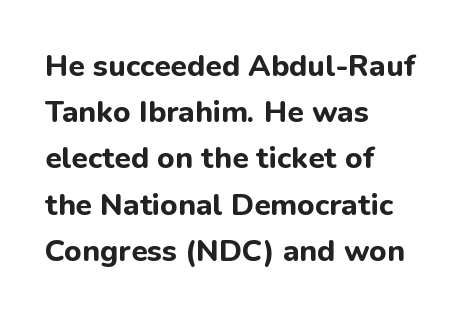
Q: Is the text bold? A: Yes.
Q: Is the text italic (slanted)? A: No, it is upright.
Q: Is the typeface a serif or a sans-serif typeface? A: Sans-serif.
Q: Is the text underlined? A: No.
Q: How is the paragraph aligned? A: Left-aligned.
Q: Is the spacing between letters normal or unusually wide? A: Normal.
Q: Is the spacing between lines tight, normal or loose? A: Normal.
Q: Width (condensed, normal, or wide)? A: Normal.
Q: Stroke contrast? A: Low.
Q: x-height? A: Medium.
Q: Monospaced? A: No.
